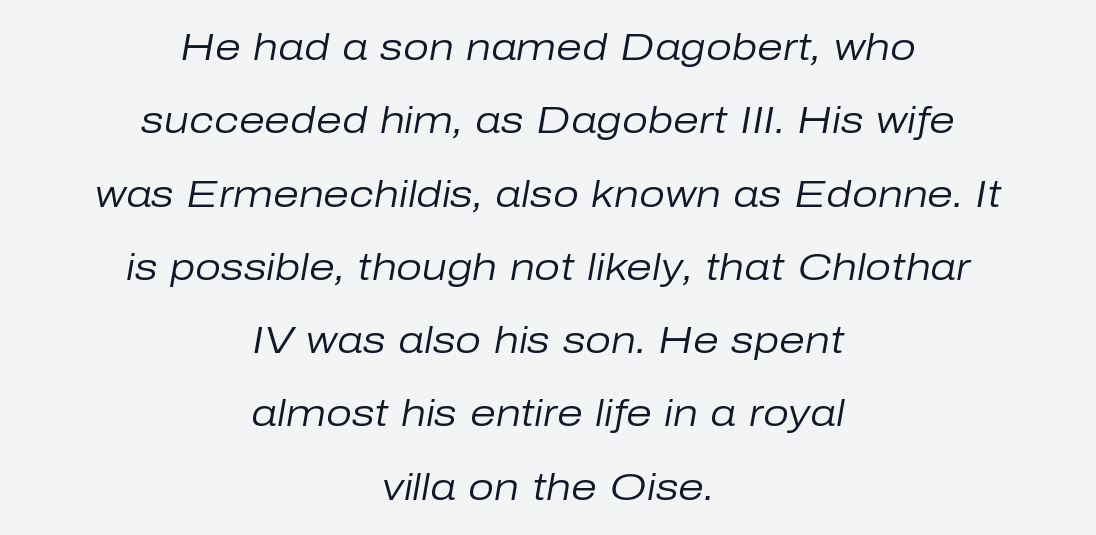
In terms of leading, this rendering errs on the spacious side. These lines were composed using italics. The tracking reads as untouched default to a designer's eye. The words here are not underlined. The lines in this sample share a center point and differ in where they start and stop.
